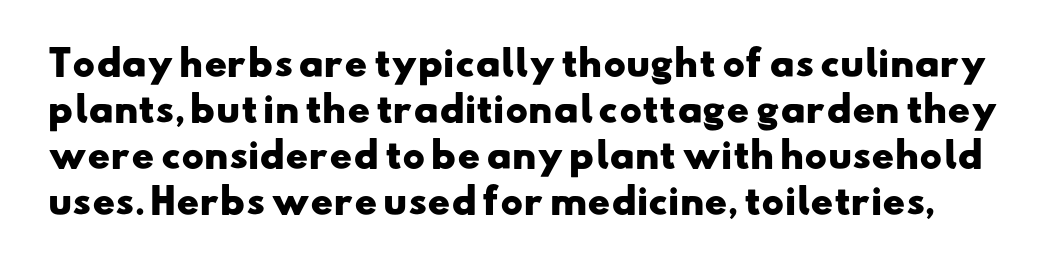
{"serif": "no", "bold": "yes", "weight": "heavy", "width": "wide", "stroke_contrast": "low", "x_height": "small", "monospaced": "no", "underline": "no", "line_spacing": "normal", "line_spacing_ratio": 1.35, "letter_spacing": "normal", "letter_spacing_em": 0.0, "glyph_px": 34}
